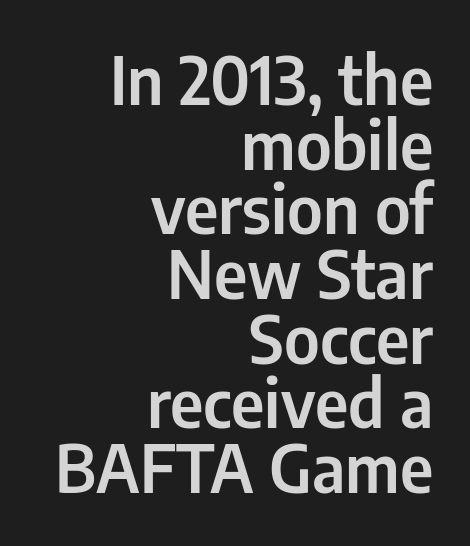
Spacing verdict: proportional, widths tailored to each character. A flush-right, rag-left setting is used for this passage. Look at the bottom of the vertical strokes: they stop flat, with no serifs. Unmarked baselines from the first word to the last. Observe the ordinary spacing: letters are neighbours, not strangers.
